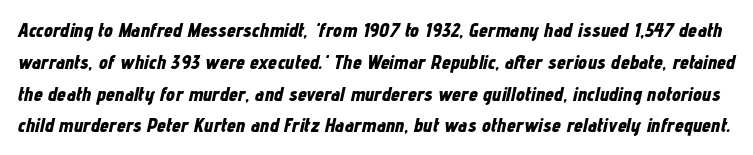
Q: Is the text bold? A: Yes.
Q: Is the text italic (slanted)? A: Yes, it leans right by about 12 degrees.
Q: Is the text underlined? A: No.
Q: Is the spacing between letters normal or unusually wide? A: Normal.
Q: Is the spacing between lines tight, normal or loose? A: Normal.
